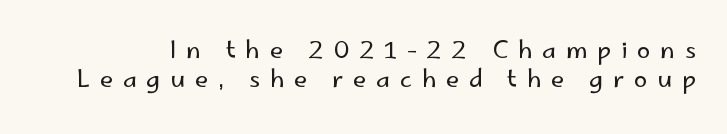
The image shows 24 px text type, upright; set line spacing 1.2x, unusually wide letter spacing (+0.41 em), not underlined.
